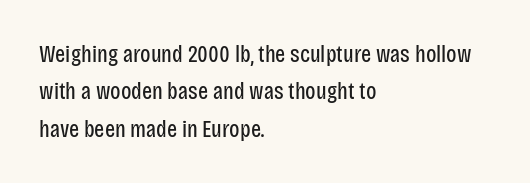
{"italic": "no", "bold": "no", "underline": "no", "align": "left", "line_spacing": "normal", "line_spacing_ratio": 1.56, "letter_spacing": "normal", "letter_spacing_em": 0.0, "glyph_px": 24}
